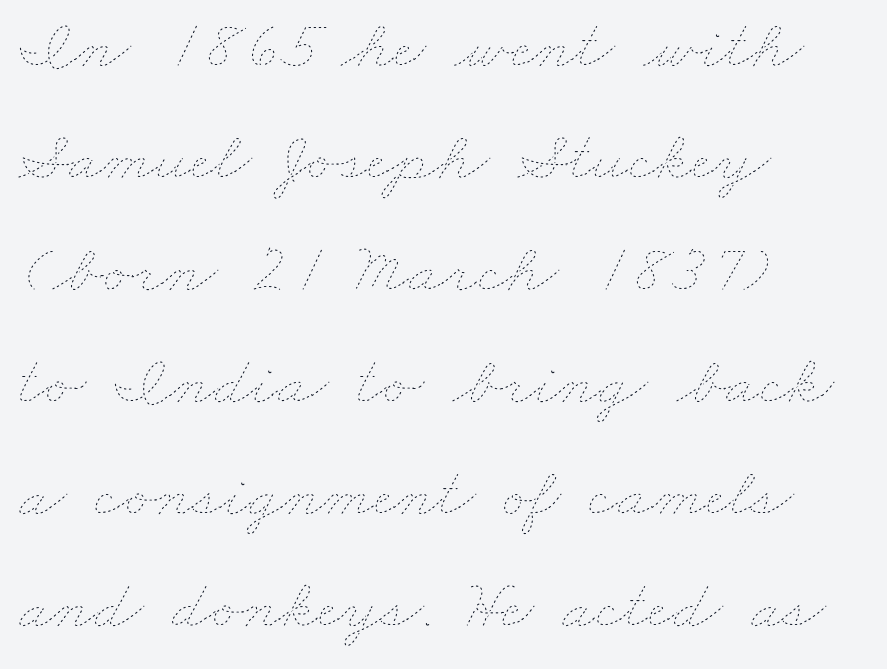
{"bold": "no", "weight": "thin", "width": "wide", "stroke_contrast": "low", "x_height": "small", "monospaced": "no", "underline": "no", "align": "left", "line_spacing": "normal", "line_spacing_ratio": 1.6, "letter_spacing": "normal", "letter_spacing_em": 0.0, "glyph_px": 70}
